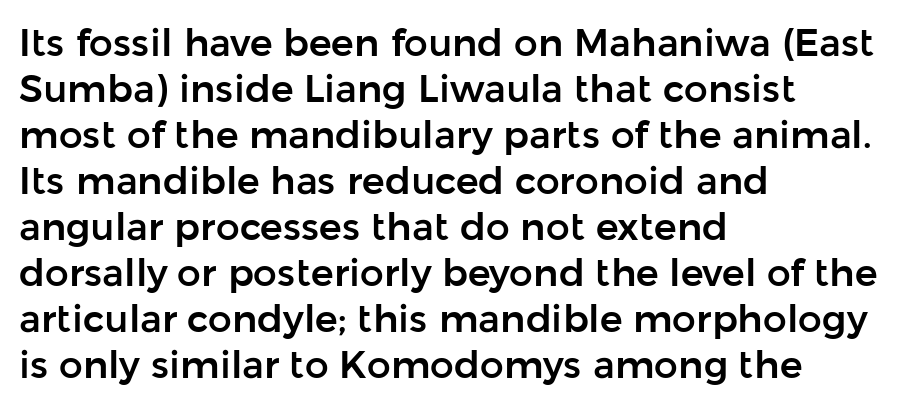
A sans-serif font was chosen for this passage. Characters follow at the spacing the type designer built in. Decoration check: the copy has no underline. This sample has the flowing, uneven cadence of proportional lettering. The letters stand straight up with perfectly vertical stems.
